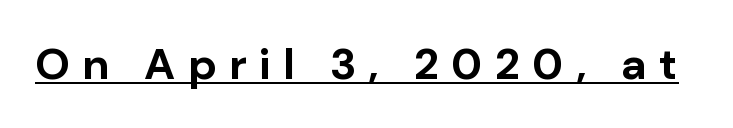
The image shows 44 px bold sans-serif type, upright; set unusually wide letter spacing (+0.28 em), underlined; low stroke contrast and a medium x-height.
